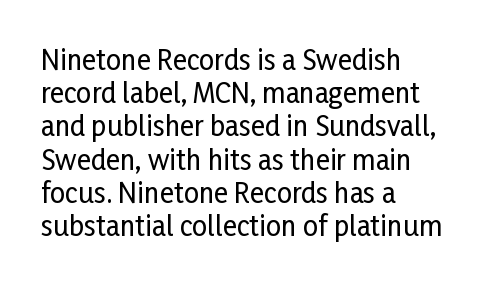
The image shows 27 px text type, upright; set left-aligned, line spacing 1.23x, normal letter spacing, not underlined.
